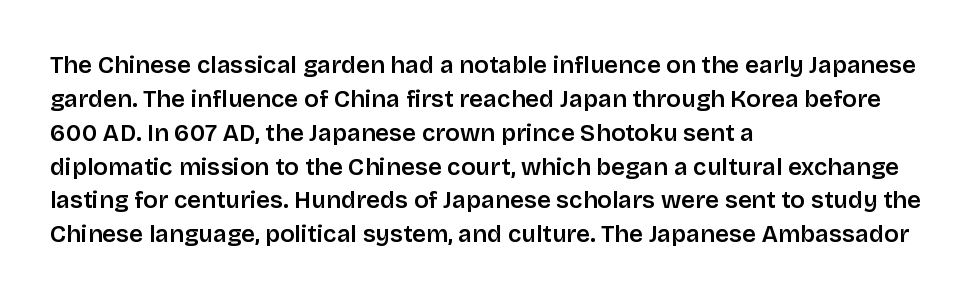
{"italic": "no", "bold": "semi", "underline": "no", "align": "left", "line_spacing": "normal", "line_spacing_ratio": 1.41, "letter_spacing": "normal", "letter_spacing_em": 0.0, "glyph_px": 24}
